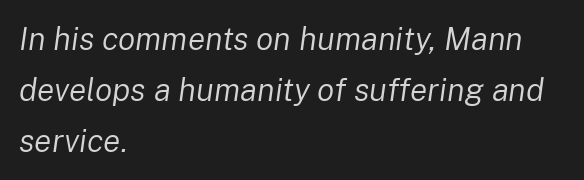
Q: Is the text bold? A: No.
Q: Is the text italic (slanted)? A: Yes, it leans right by about 8 degrees.
Q: Is the text underlined? A: No.
Q: How is the paragraph aligned? A: Left-aligned.
Q: Is the spacing between letters normal or unusually wide? A: Normal.
Q: Is the spacing between lines tight, normal or loose? A: Normal.
Q: Width (condensed, normal, or wide)? A: Normal.
Q: Stroke contrast? A: Low.
Q: x-height? A: Medium.
Q: Monospaced? A: No.
